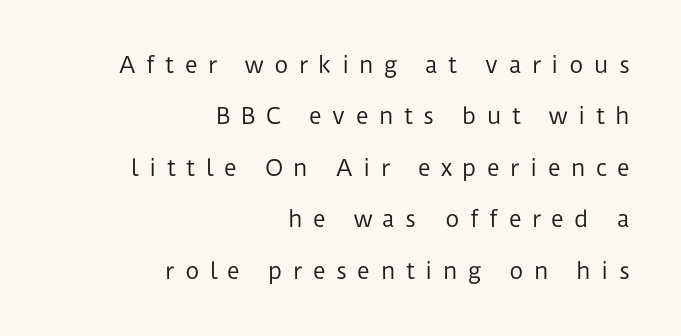
The image shows 22 px text type, upright; set right-aligned, loose line spacing (2.34x), unusually wide letter spacing (+0.47 em), not underlined.
